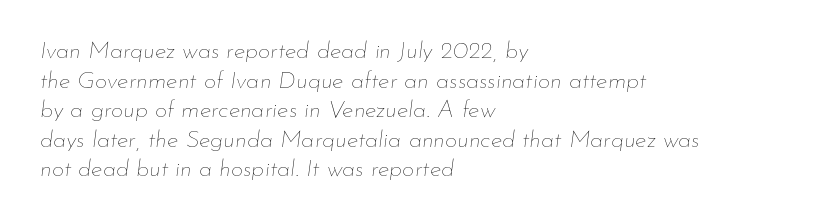
The passage is arranged the way most books set body copy — flush left. This rendering leaves character spacing at its baseline value. The glyphs look as if they've been sheared to an angle. Bold? No — there's no thickening of the strokes.
